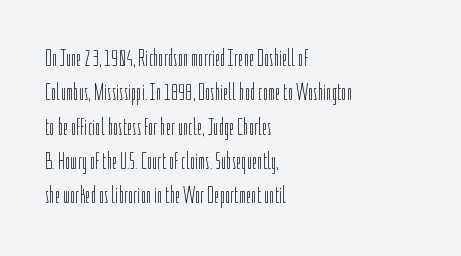
{"italic": "no", "bold": "no", "underline": "no", "align": "left", "line_spacing": "normal", "line_spacing_ratio": 1.49, "letter_spacing": "normal", "letter_spacing_em": 0.0, "glyph_px": 23}
